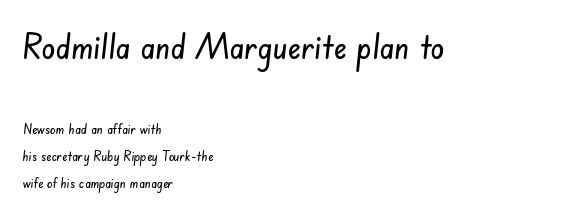
The image shows 35 px condensed sans-serif type; set left-aligned, loose line spacing (1.94x), normal letter spacing, not underlined; the first (top) block is 2.5x larger; low stroke contrast and a small x-height.
